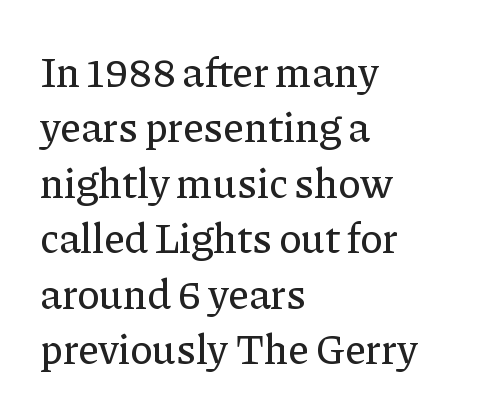
The image shows 42 px serif type, upright; set left-aligned, normal line spacing (1.32x), normal letter spacing, not underlined; low stroke contrast and a medium x-height.
